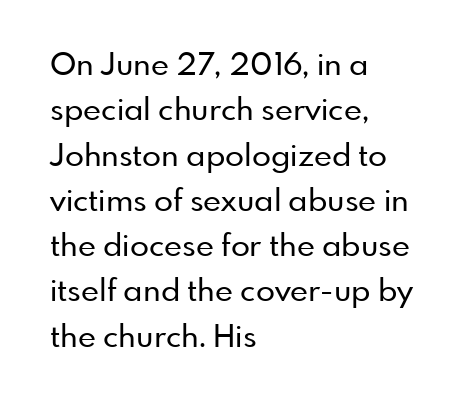
The image shows 31 px sans-serif type, upright; set left-aligned, normal line spacing (1.46x), normal letter spacing, not underlined; low stroke contrast and a small x-height.
